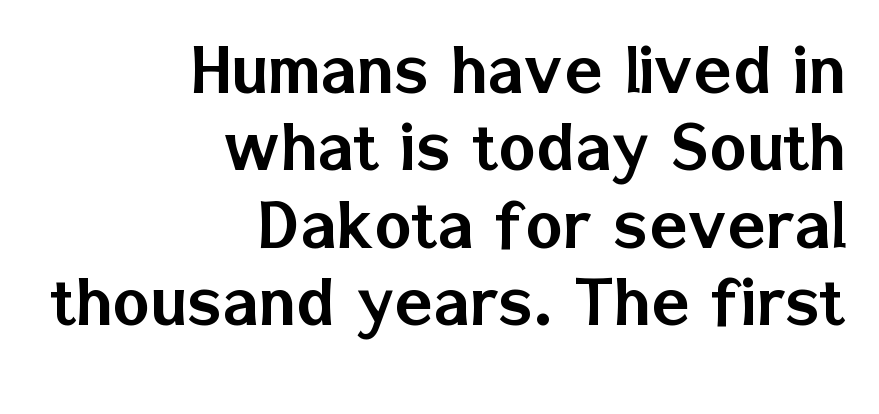
Q: Is the text italic (slanted)? A: No, it is upright.
Q: Is the typeface a serif or a sans-serif typeface? A: Sans-serif.
Q: Is the text underlined? A: No.
Q: How is the paragraph aligned? A: Right-aligned.
Q: Is the spacing between letters normal or unusually wide? A: Normal.
Q: Is the spacing between lines tight, normal or loose? A: Tight.
Q: Width (condensed, normal, or wide)? A: Normal.
Q: Stroke contrast? A: Low.
Q: x-height? A: Medium.
Q: Monospaced? A: No.
